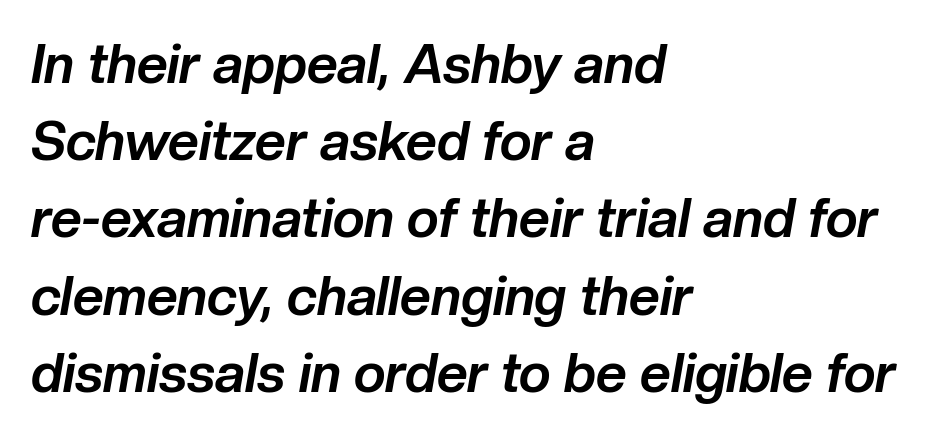
Q: Is the text bold? A: Yes.
Q: Is the text italic (slanted)? A: Yes, it leans right by about 10 degrees.
Q: Is the text underlined? A: No.
Q: How is the paragraph aligned? A: Left-aligned.
Q: Is the spacing between letters normal or unusually wide? A: Normal.
Q: Is the spacing between lines tight, normal or loose? A: Normal.
Q: Width (condensed, normal, or wide)? A: Normal.
Q: Stroke contrast? A: Low.
Q: x-height? A: Medium.
Q: Monospaced? A: No.
